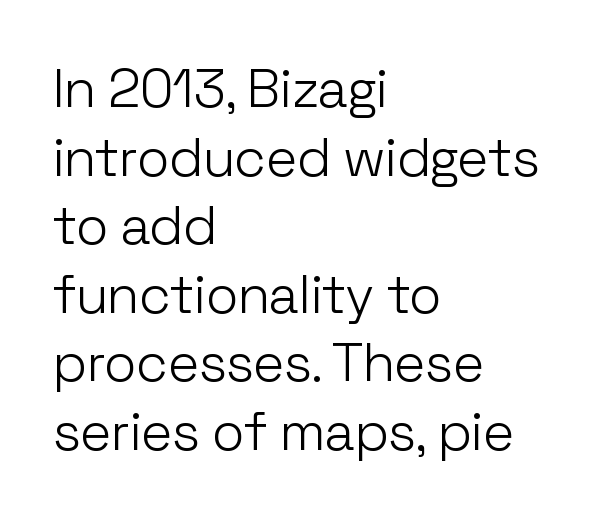
Varying glyph widths throughout — classic text-font behaviour. The gaps between neighbouring characters are ordinary and unremarkable. Stems here are at most as thick as an everyday book face. A classic flush-left, rag-right setting is used for this passage. A roman cut, with each character standing at attention.
